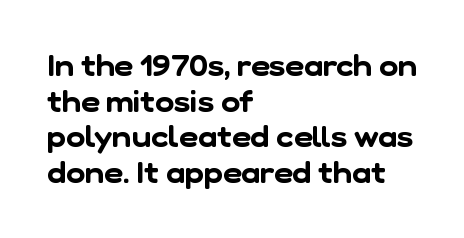
The gap between lines stays unmarked. Default kerning and tracking; the words read as compact shapes. Each line starts at the same left margin while the right side varies. Look at the bottom of the vertical strokes: they stop flat, with no serifs.
